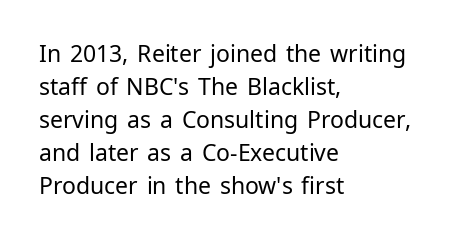
The image shows 23 px text type, upright; set left-aligned, normal line spacing (1.44x), normal letter spacing, not underlined.
